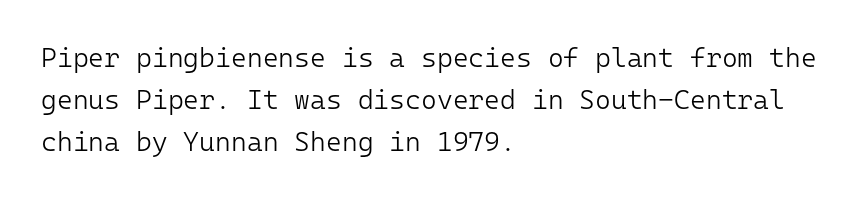
The image shows 27 px text type, upright; set left-aligned, normal line spacing (1.55x), normal letter spacing, not underlined.
